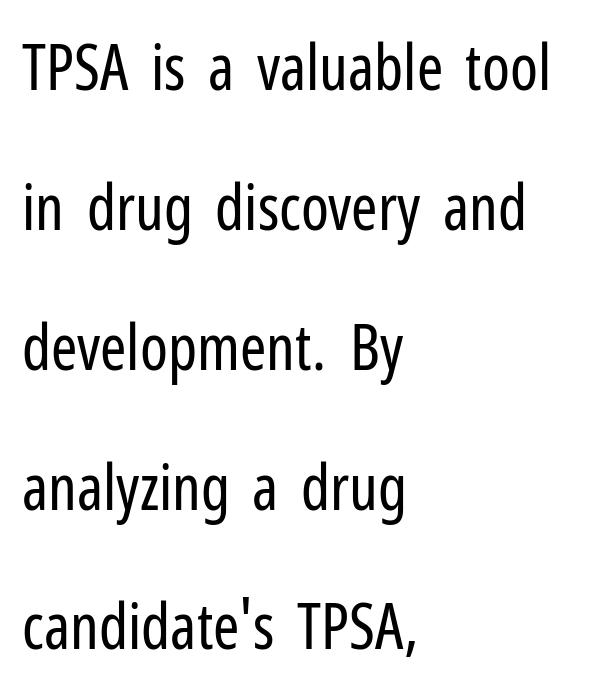
{"serif": "no", "italic": "no", "bold": "no", "weight": "regular", "width": "condensed", "stroke_contrast": "low", "x_height": "medium", "monospaced": "no", "underline": "no", "align": "left", "line_spacing": "loose", "line_spacing_ratio": 2.22, "letter_spacing": "normal", "letter_spacing_em": 0.0, "glyph_px": 63}
